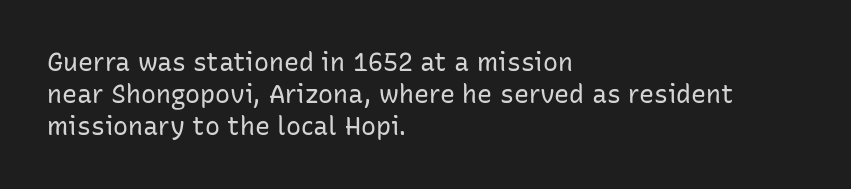
Glance below the letters and you will spot only blank space. The weight tops out at a normal text grade. Teacher's note: observe the even left margin — that is flush-left alignment. Interline gaps are of average width in this sample. In terms of posture, this sample is upright.
